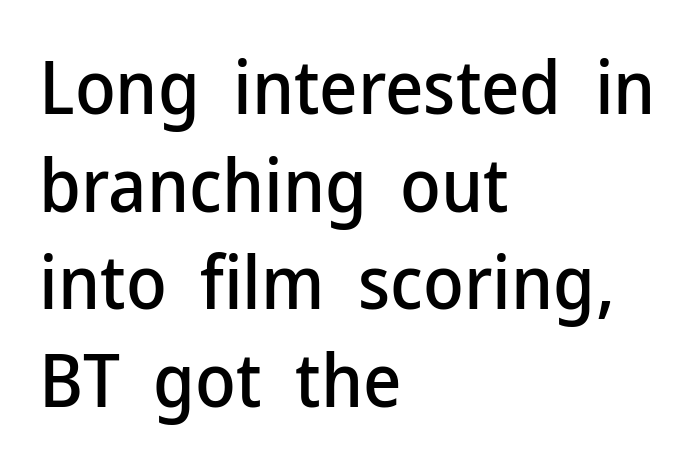
The image shows 74 px sans-serif type, upright; set left-aligned, normal line spacing (1.32x), normal letter spacing, not underlined; low stroke contrast and a medium x-height.
